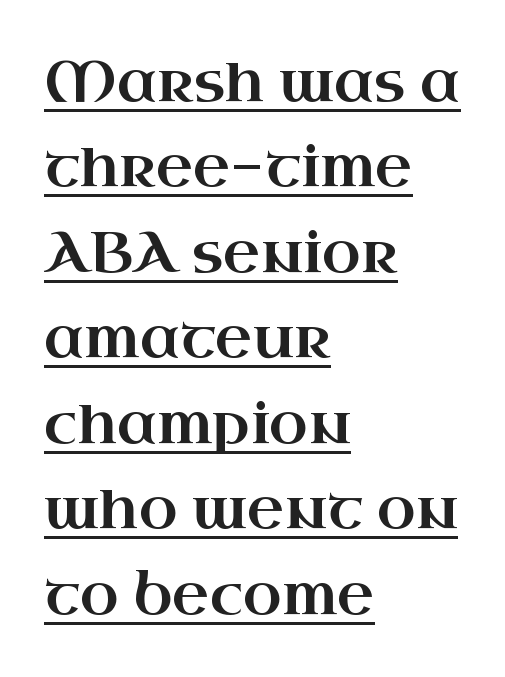
The image shows 57 px wide serif type, upright; set left-aligned, normal line spacing (1.5x), normal letter spacing, underlined; high stroke contrast and a small x-height.
